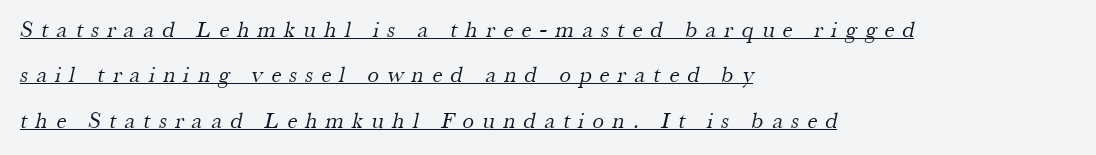
{"bold": "no", "underline": "yes", "align": "left", "line_spacing": "loose", "line_spacing_ratio": 1.97, "letter_spacing": "wide", "letter_spacing_em": 0.37, "glyph_px": 23}
